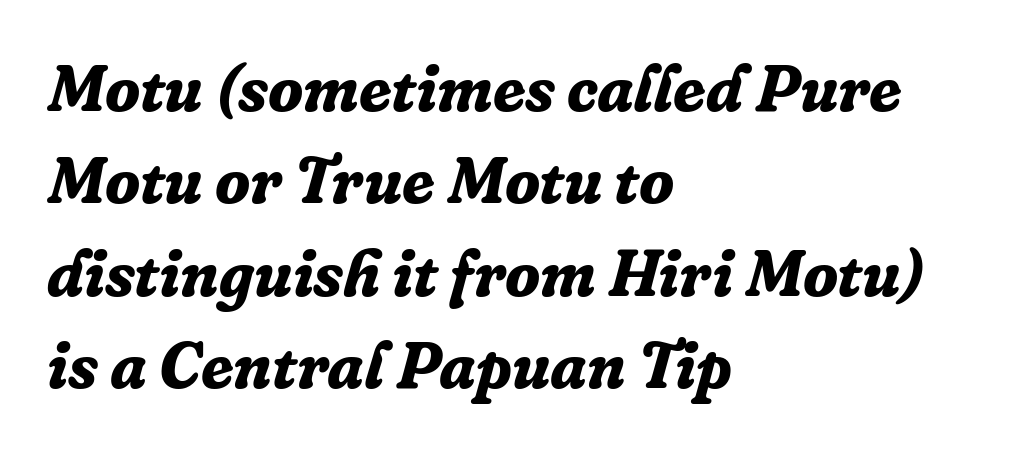
Q: Is the text bold? A: Yes.
Q: Is the text italic (slanted)? A: Yes, it leans right by about 16 degrees.
Q: Is the typeface a serif or a sans-serif typeface? A: Serif.
Q: Is the text underlined? A: No.
Q: How is the paragraph aligned? A: Left-aligned.
Q: Is the spacing between letters normal or unusually wide? A: Normal.
Q: Is the spacing between lines tight, normal or loose? A: Normal.
Q: Width (condensed, normal, or wide)? A: Normal.
Q: Stroke contrast? A: Low.
Q: x-height? A: Medium.
Q: Monospaced? A: No.
